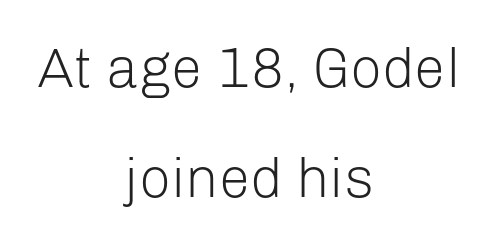
I'd call this a sans setting — the letters go barefoot. Vertically, the passage feels expansive, rows floating well apart. Every row of glyphs is offset so its center matches the block's center. Short note: letters normally spaced. Proportional: the letters do not fall into vertical columns. Descender tails drop into unmarked territory.
